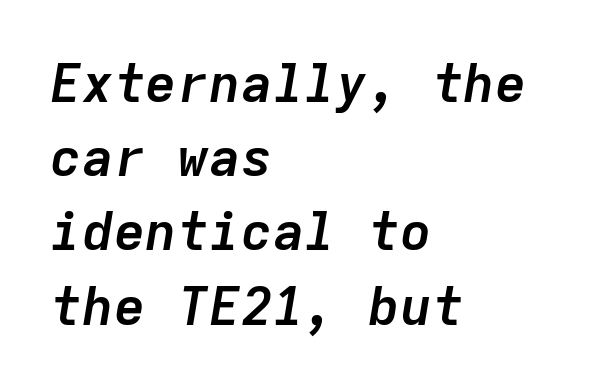
The image shows 53 px semibold type, italic (leaning right), monospaced; set left-aligned, normal line spacing (1.4x), normal letter spacing, not underlined; low stroke contrast and a medium x-height.
